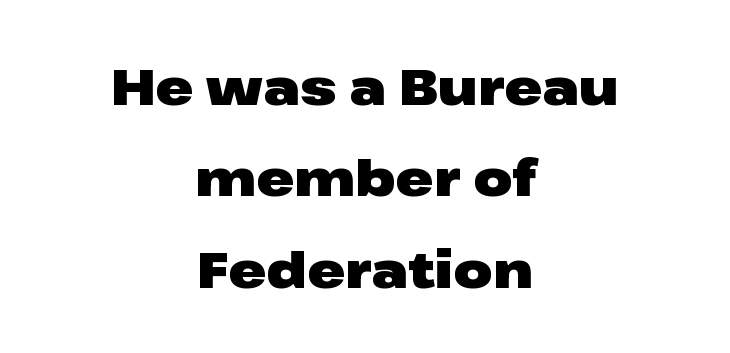
{"serif": "no", "italic": "no", "bold": "yes", "weight": "heavy", "width": "wide", "stroke_contrast": "low", "x_height": "medium", "monospaced": "no", "underline": "no", "align": "center", "line_spacing_ratio": 1.79, "letter_spacing": "normal", "letter_spacing_em": 0.0, "glyph_px": 51}
